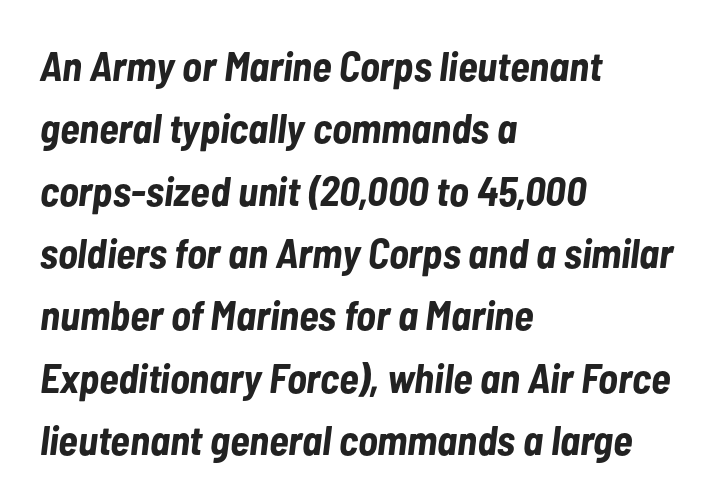
Q: Is the text bold? A: Yes.
Q: Is the text italic (slanted)? A: Yes, it leans right by about 7 degrees.
Q: Is the text underlined? A: No.
Q: How is the paragraph aligned? A: Left-aligned.
Q: Is the spacing between letters normal or unusually wide? A: Normal.
Q: Is the spacing between lines tight, normal or loose? A: Normal.
Q: Width (condensed, normal, or wide)? A: Condensed.
Q: Stroke contrast? A: Low.
Q: x-height? A: Medium.
Q: Monospaced? A: No.
